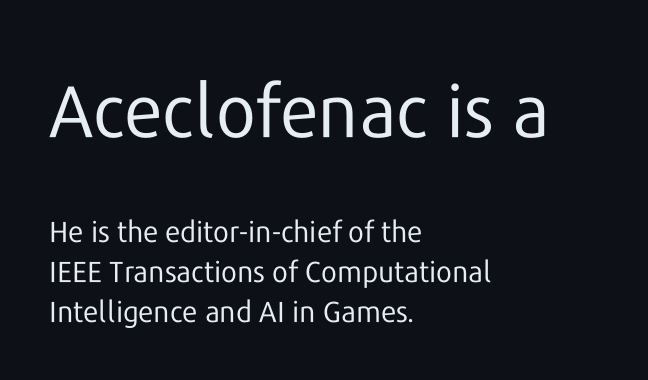
The block sitting higher on the canvas is the one with enlarged characters. Classification — sans serif. Regarding leading, the lines here are spaced in the standard way. Compared with a centered layout, this one pins lines to the left instead.
